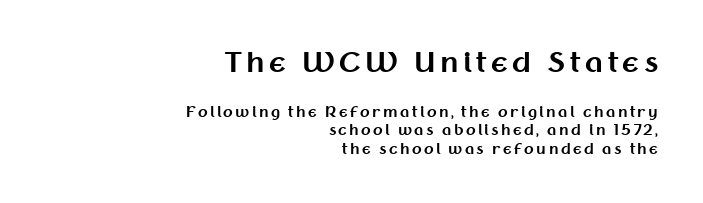
{"italic": "no", "bold": "yes", "underline": "no", "align": "right", "line_spacing": "normal", "line_spacing_ratio": 1.33, "larger_block": "first", "size_ratio": 1.93, "glyph_px": 27}
